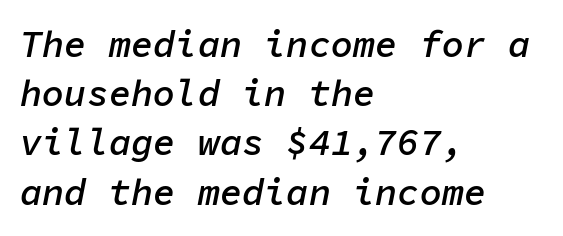
Q: Is the text bold? A: Semi-bold.
Q: Is the text italic (slanted)? A: Yes, it leans right by about 11 degrees.
Q: Is the text underlined? A: No.
Q: How is the paragraph aligned? A: Left-aligned.
Q: Is the spacing between letters normal or unusually wide? A: Normal.
Q: Is the spacing between lines tight, normal or loose? A: Normal.
Q: Width (condensed, normal, or wide)? A: Normal.
Q: Stroke contrast? A: Low.
Q: x-height? A: Medium.
Q: Monospaced? A: Yes.
